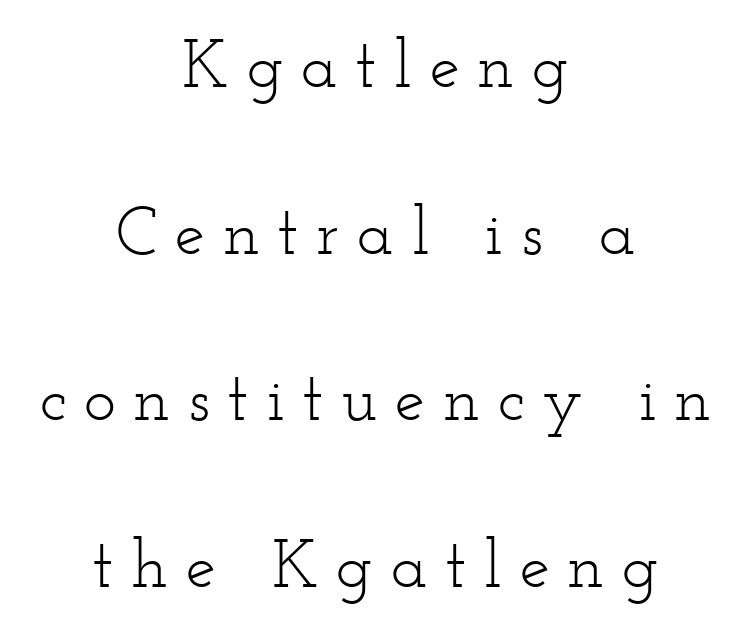
These glyphs show unthickened strokes, regular width or finer. The whitespace from short lines is split evenly between both sides. The passage shown is typed in a proportional face where columns would drift. Observe the wide spacing: letters keep a clear distance from each other.
